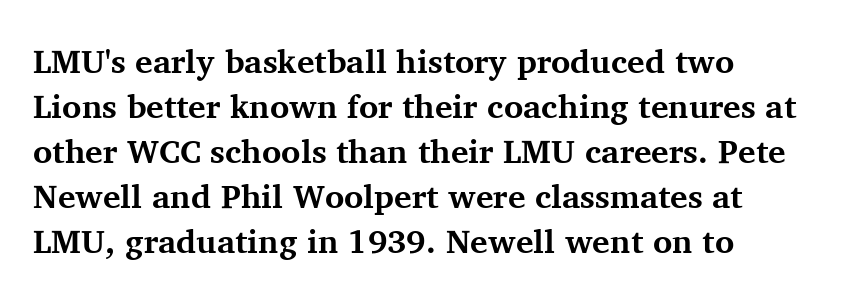
The specimen reads as upright at a glance. A full-strength bold gives these letters their thick strokes. These lines are rendered in a variable-pitch font. No word sits above an underline. Visually the block forms a straight wall on the left and a jagged coastline on the right. Honestly, the letter spacing is just normal — you wouldn't notice it.
